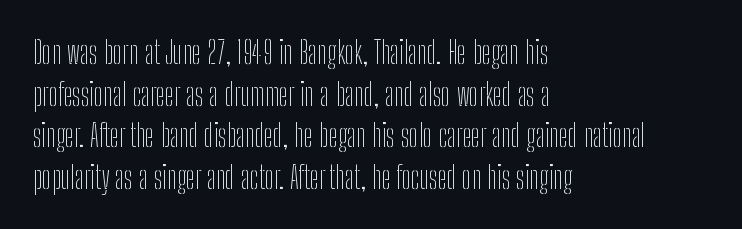
{"serif": "no", "italic": "no", "bold": "no", "weight": "thin", "width": "condensed", "stroke_contrast": "low", "x_height": "medium", "monospaced": "no", "underline": "no", "align": "left", "line_spacing": "normal", "line_spacing_ratio": 1.34, "letter_spacing": "normal", "letter_spacing_em": 0.0, "glyph_px": 31}
